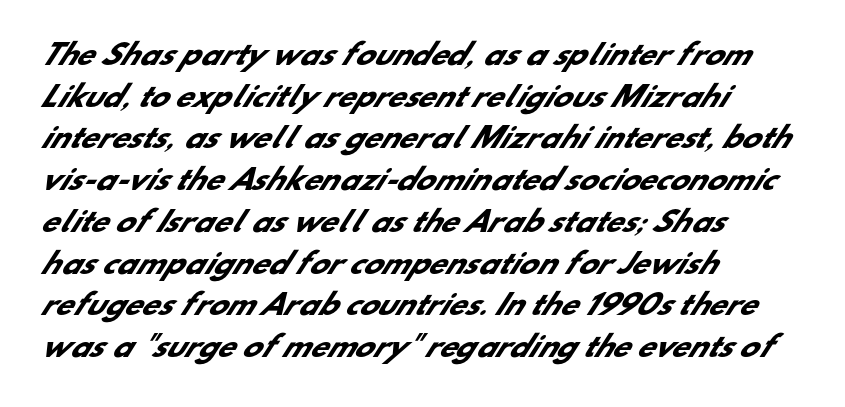
Q: Is the text bold? A: Yes.
Q: Is the typeface a serif or a sans-serif typeface? A: Sans-serif.
Q: Is the text underlined? A: No.
Q: How is the paragraph aligned? A: Left-aligned.
Q: Is the spacing between letters normal or unusually wide? A: Normal.
Q: Is the spacing between lines tight, normal or loose? A: Normal.
Q: Width (condensed, normal, or wide)? A: Normal.
Q: Stroke contrast? A: Low.
Q: x-height? A: Small.
Q: Monospaced? A: No.
